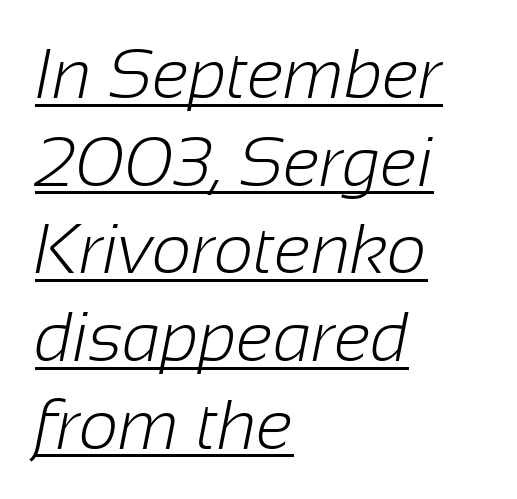
{"serif": "no", "bold": "no", "weight": "light", "width": "normal", "stroke_contrast": "low", "x_height": "medium", "monospaced": "no", "underline": "yes", "align": "left", "line_spacing": "normal", "line_spacing_ratio": 1.27, "letter_spacing": "normal", "letter_spacing_em": 0.0, "glyph_px": 69}
